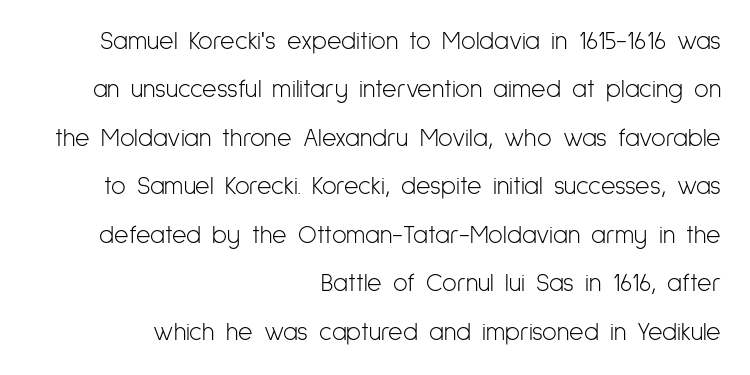
Posture: vertical. Is the letter spacing exaggerated? No — it looks like the ordinary default. The zone under the glyphs is completely vacant. Honestly, the rows look like they've been pulled way apart. Stems here are at most as thick as an everyday book face.
